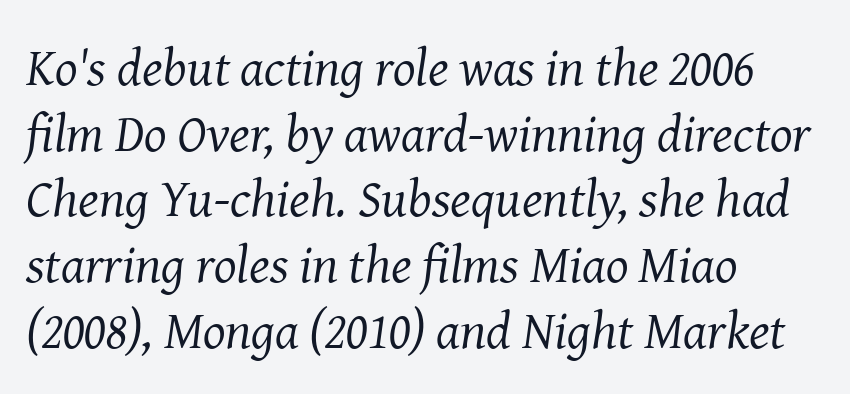
Note the varied advance widths — an 'i' is clearly narrower than an 'm'. Letters have the restrained weight of plain body copy at most. Emphasis-style slanted type is in use. Standard letterfit; no display-style spreading of the glyphs. A typesetter would label this face a serif. No word sits above an underline.
